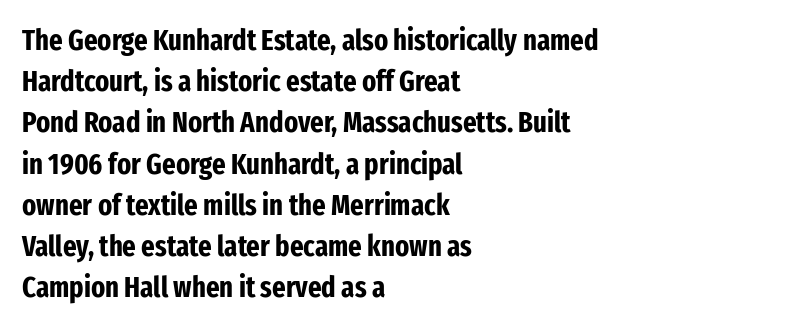
Q: Is the text bold? A: Yes.
Q: Is the text italic (slanted)? A: No, it is upright.
Q: Is the typeface a serif or a sans-serif typeface? A: Sans-serif.
Q: Is the text underlined? A: No.
Q: How is the paragraph aligned? A: Left-aligned.
Q: Is the spacing between letters normal or unusually wide? A: Normal.
Q: Is the spacing between lines tight, normal or loose? A: Normal.
Q: Width (condensed, normal, or wide)? A: Condensed.
Q: Stroke contrast? A: Low.
Q: x-height? A: Medium.
Q: Monospaced? A: No.
